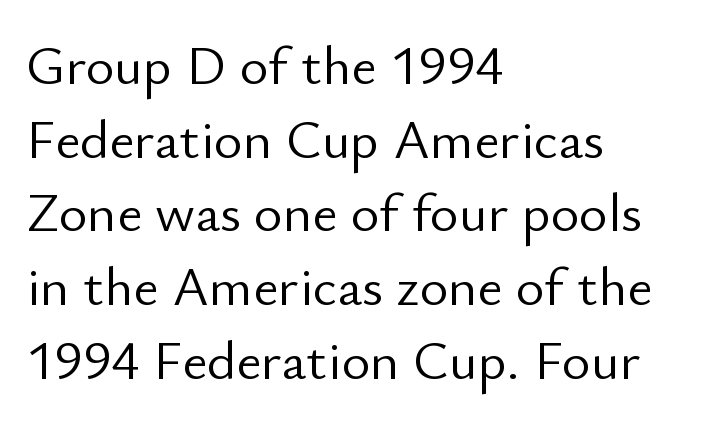
The image shows 55 px light sans-serif type, upright; set left-aligned, normal line spacing (1.34x), normal letter spacing, not underlined; low stroke contrast and a small x-height.
